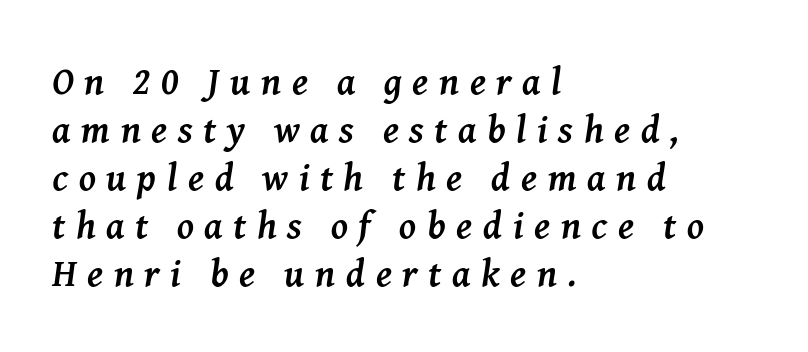
Q: Is the text bold? A: Yes.
Q: Is the text italic (slanted)? A: Yes, it leans right by about 8 degrees.
Q: Is the typeface a serif or a sans-serif typeface? A: Serif.
Q: Is the text underlined? A: No.
Q: How is the paragraph aligned? A: Left-aligned.
Q: Is the spacing between letters normal or unusually wide? A: Unusually wide.
Q: Is the spacing between lines tight, normal or loose? A: Normal.
Q: Width (condensed, normal, or wide)? A: Normal.
Q: Stroke contrast? A: Medium.
Q: x-height? A: Medium.
Q: Monospaced? A: No.
